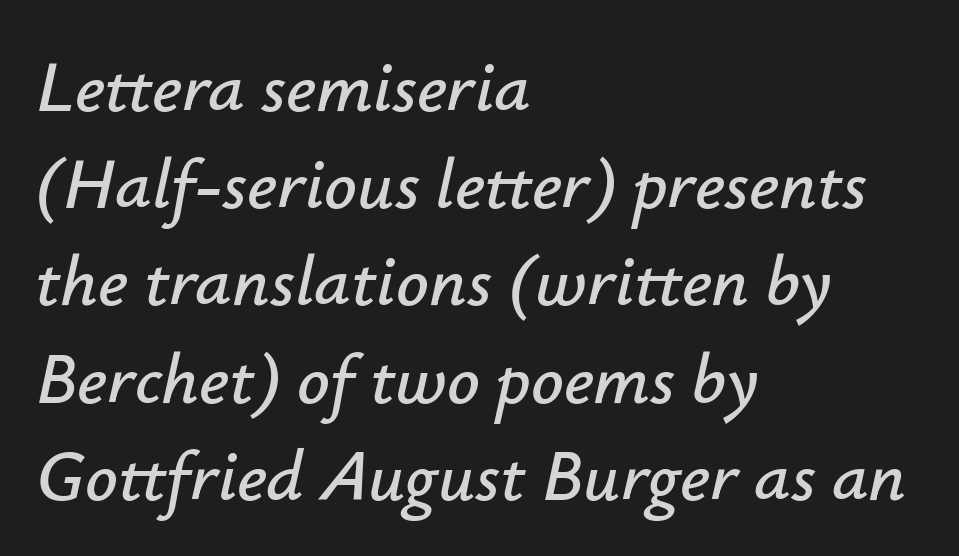
The image shows 72 px text type, italic (leaning right); set left-aligned, normal line spacing (1.35x), normal letter spacing, not underlined; low stroke contrast and a small x-height.
